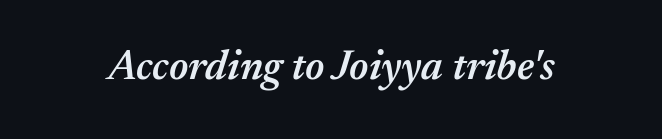
Firm but not heavy-handed strokes: this text is semibold. These lines keep a tight, regular rhythm from letter to letter. An italicized treatment has been applied to the whole sample. The gap between lines stays unmarked. Do the characters align in a grid? No, the font is proportional.
